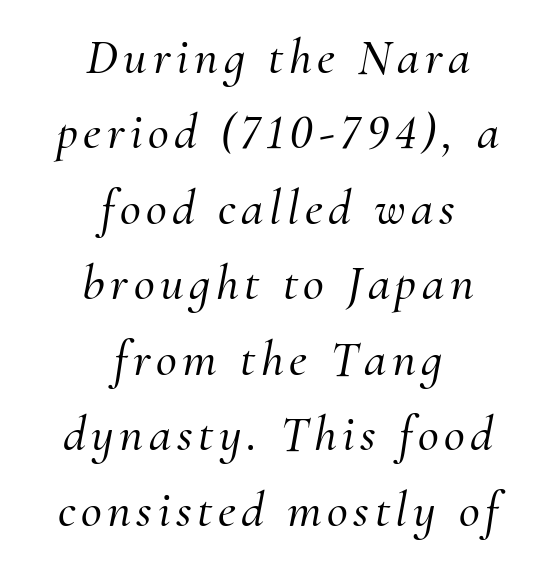
The image shows 51 px serif type, italic (leaning right); set centered, normal line spacing (1.48x), not underlined; medium stroke contrast and a small x-height.
